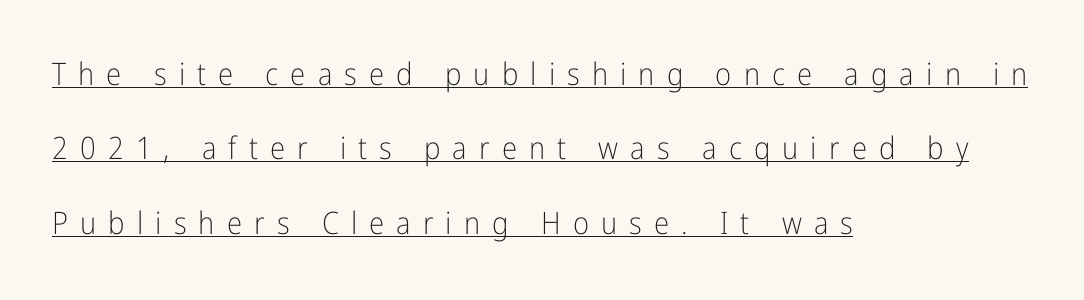
{"serif": "no", "italic": "no", "bold": "no", "weight": "light", "width": "condensed", "stroke_contrast": "low", "x_height": "medium", "monospaced": "no", "underline": "yes", "align": "left", "line_spacing": "loose", "line_spacing_ratio": 2.4, "letter_spacing": "wide", "letter_spacing_em": 0.39, "glyph_px": 31}
